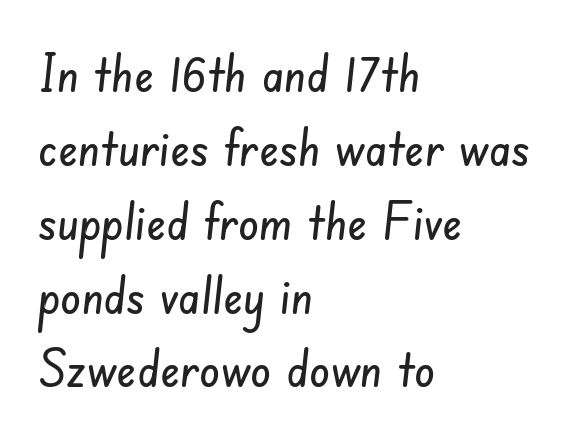
What stands out about the letter spacing? Nothing — it is the standard amount. Spacing verdict: proportional, widths tailored to each character. Serifs: no, the terminals of the letterforms are clean. The paragraph shown leans on its left margin. The leading is moderate, giving the passage an even texture. The passage shown is not underscored anywhere.
